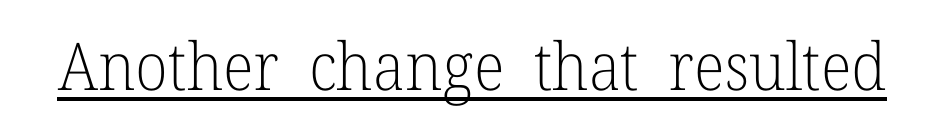
Q: Is the text bold? A: No.
Q: Is the text italic (slanted)? A: No, it is upright.
Q: Is the typeface a serif or a sans-serif typeface? A: Serif.
Q: Is the text underlined? A: Yes.
Q: Is the spacing between letters normal or unusually wide? A: Normal.
Q: Width (condensed, normal, or wide)? A: Normal.
Q: Stroke contrast? A: Low.
Q: x-height? A: Medium.
Q: Monospaced? A: No.
